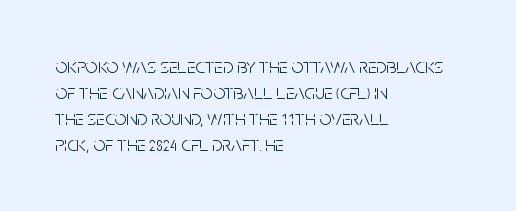
The image shows 21 px text type, upright; set left-aligned, line spacing 1.24x, normal letter spacing, not underlined.
